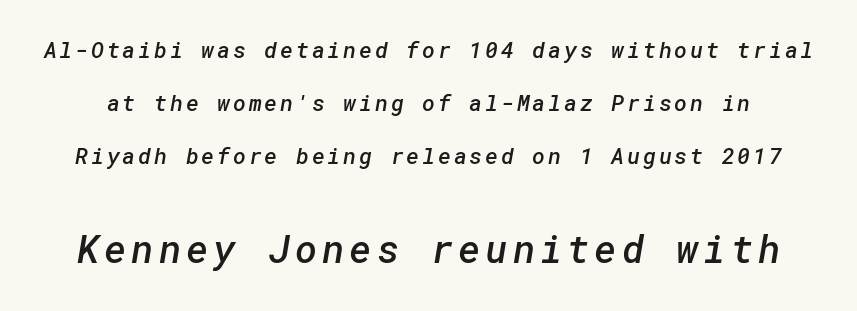
Slightly chunky letters — semibold, I'd say, not full bold. Block two is the big one; block one sits smaller above it. Is there much room between lines? Yes — plenty of vertical air separates them. This is sans-serif lettering, the kind often seen on screens and signage. Bare-footed words on every line.
